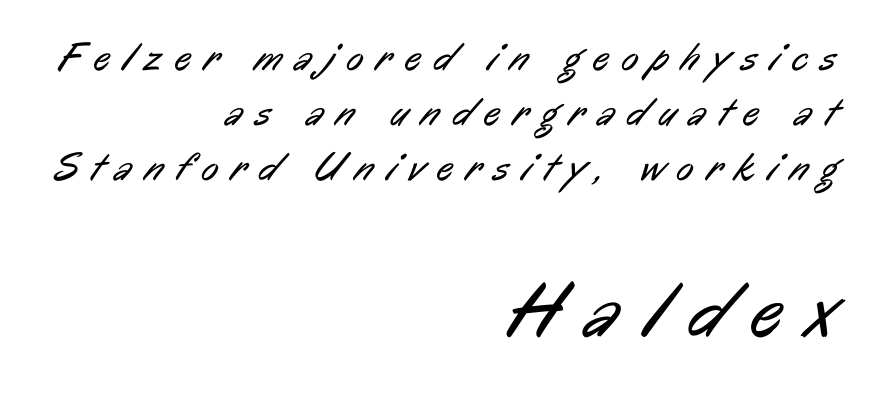
{"serif": "no", "bold": "no", "weight": "regular", "width": "condensed", "stroke_contrast": "low", "x_height": "medium", "monospaced": "no", "underline": "no", "align": "right", "line_spacing": "normal", "line_spacing_ratio": 1.38, "letter_spacing": "wide", "letter_spacing_em": 0.33, "larger_block": "second", "size_ratio": 1.98, "glyph_px": 79}
